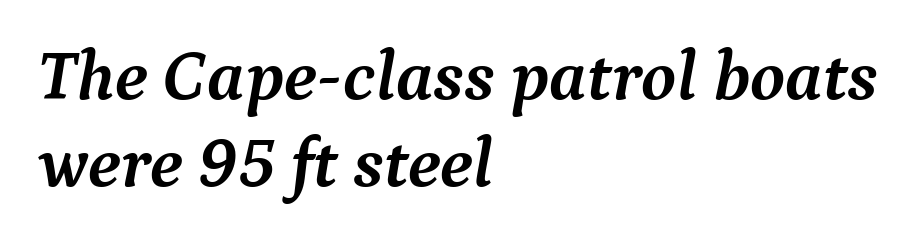
The image shows 71 px semibold serif type, italic (leaning right); set left-aligned, line spacing 1.23x, normal letter spacing, not underlined; medium stroke contrast and a medium x-height.
